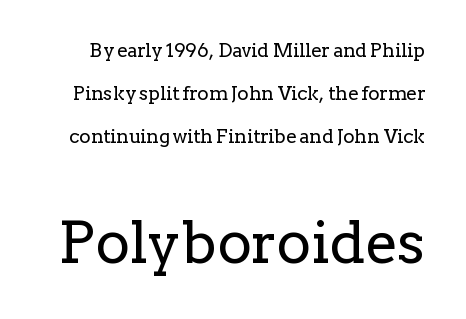
A typesetter would call this leading open, well beyond the default. The font's upright variant was chosen for this text. Looks like regular typesetting: each glyph gets only the width it needs. Weight: regular or lighter. This layout puts the modest block above and the oversized block below. Each letter's strokes conclude with small projecting serifs.
